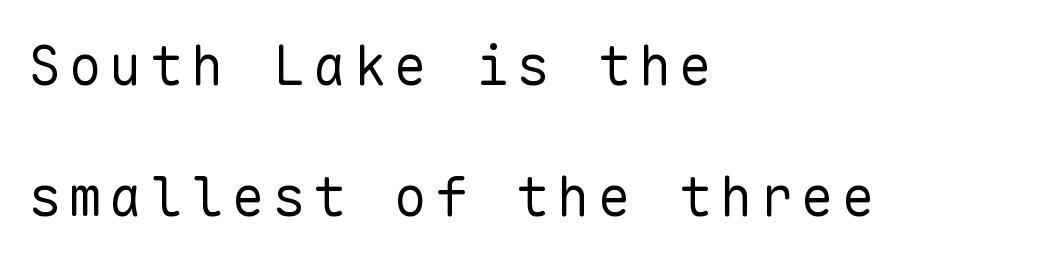
{"serif": "no", "italic": "no", "bold": "no", "weight": "regular", "width": "normal", "stroke_contrast": "low", "x_height": "medium", "monospaced": "yes", "underline": "no", "align": "left", "line_spacing": "loose", "line_spacing_ratio": 2.38, "glyph_px": 55}
